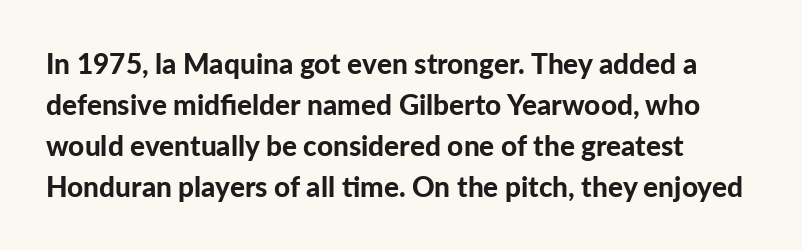
The image shows 28 px bold sans-serif type, upright; set left-aligned, normal line spacing (1.47x), normal letter spacing, not underlined; low stroke contrast and a medium x-height.
